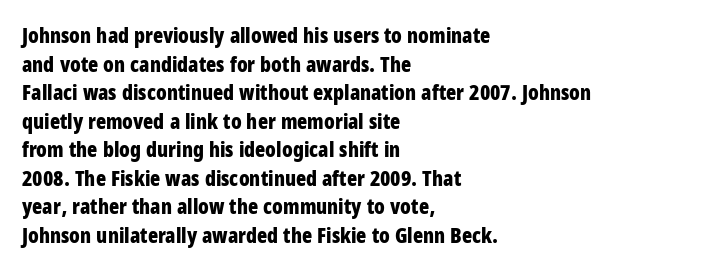
The image shows 21 px bold type, upright; set left-aligned, normal line spacing (1.36x), normal letter spacing, not underlined.
